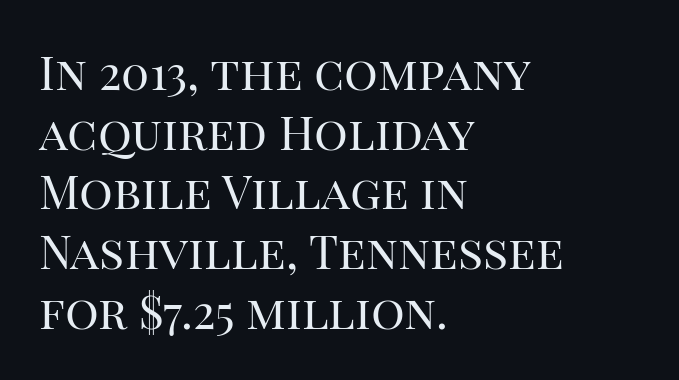
{"serif": "yes", "italic": "no", "bold": "no", "weight": "regular", "width": "normal", "stroke_contrast": "high", "x_height": "large", "monospaced": "no", "underline": "no", "align": "left", "line_spacing": "normal", "line_spacing_ratio": 1.27, "letter_spacing": "normal", "letter_spacing_em": 0.0, "glyph_px": 47}
